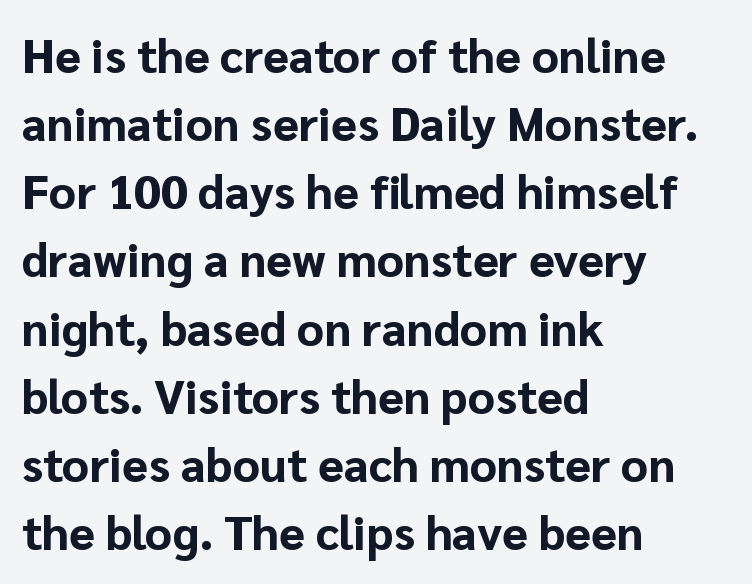
Q: Is the text bold? A: Yes.
Q: Is the text italic (slanted)? A: No, it is upright.
Q: Is the typeface a serif or a sans-serif typeface? A: Sans-serif.
Q: Is the text underlined? A: No.
Q: How is the paragraph aligned? A: Left-aligned.
Q: Is the spacing between letters normal or unusually wide? A: Normal.
Q: Is the spacing between lines tight, normal or loose? A: Normal.
Q: Width (condensed, normal, or wide)? A: Normal.
Q: Stroke contrast? A: Low.
Q: x-height? A: Medium.
Q: Monospaced? A: No.
